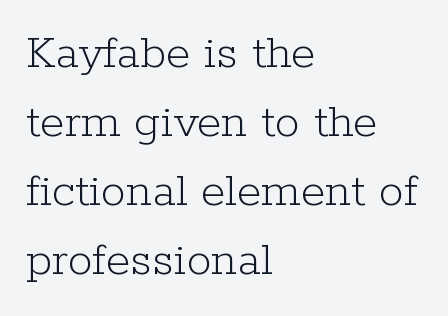
The image shows 50 px light serif type, upright; set left-aligned, normal line spacing (1.38x), normal letter spacing, not underlined; low stroke contrast and a medium x-height.
